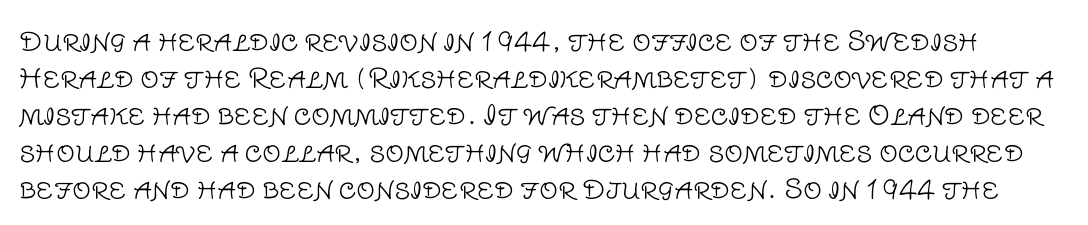
Q: Is the text bold? A: No.
Q: Is the text italic (slanted)? A: Yes.
Q: Is the text underlined? A: No.
Q: Is the spacing between letters normal or unusually wide? A: Normal.
Q: Is the spacing between lines tight, normal or loose? A: Normal.
